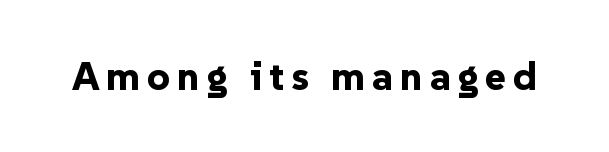
The lettering stays uniformly vertical, giving the passage a roman look. Think of a printed novel: that variable character pitch is what you see here. Chunky letters — that's bold for sure. I'd call this a sans setting — the letters go barefoot. Type without underlining.
